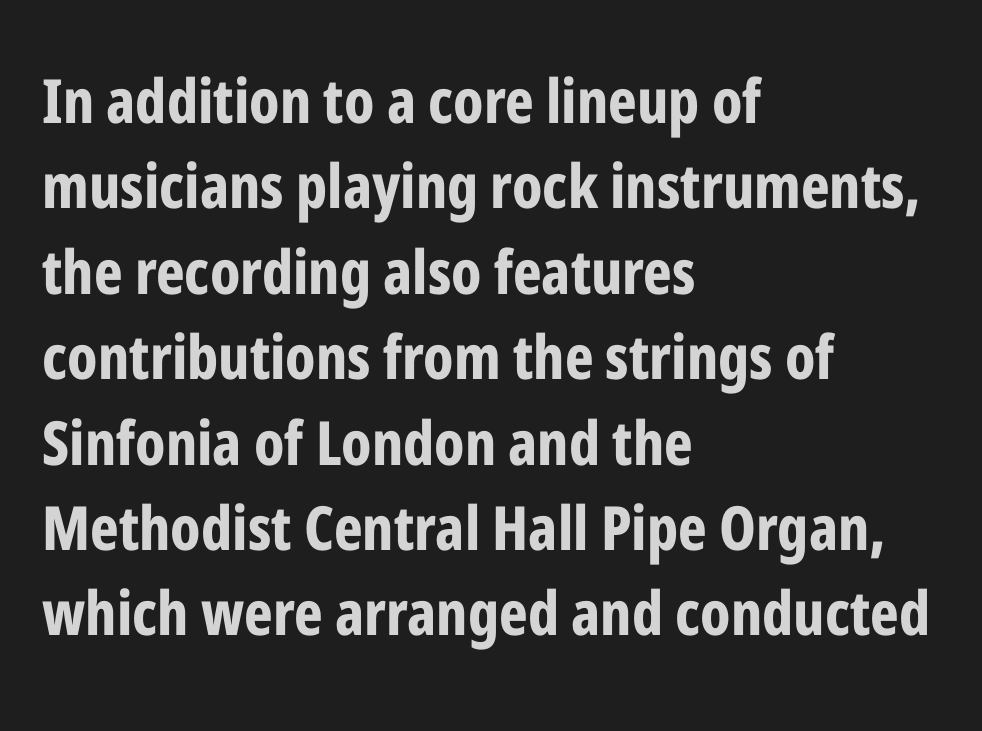
The image shows 61 px bold, condensed sans-serif type, upright; set left-aligned, normal line spacing (1.4x), normal letter spacing, not underlined; low stroke contrast and a medium x-height.
